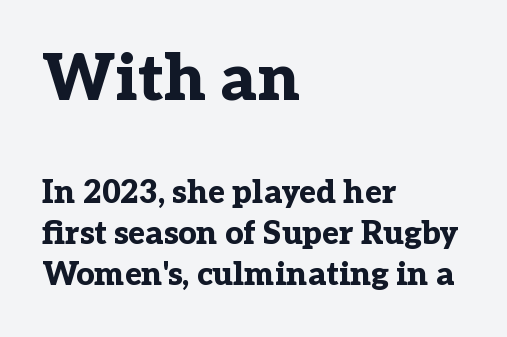
Q: Is the text bold? A: Yes.
Q: Is the text italic (slanted)? A: No, it is upright.
Q: Is the typeface a serif or a sans-serif typeface? A: Serif.
Q: Is the text underlined? A: No.
Q: How is the paragraph aligned? A: Left-aligned.
Q: Is the spacing between letters normal or unusually wide? A: Normal.
Q: Is the spacing between lines tight, normal or loose? A: Normal.
Q: Which block of text is set in a larger size, the first (top) or the second (bottom)? A: The first (top) one.
Q: Width (condensed, normal, or wide)? A: Normal.
Q: Stroke contrast? A: Low.
Q: x-height? A: Medium.
Q: Monospaced? A: No.
